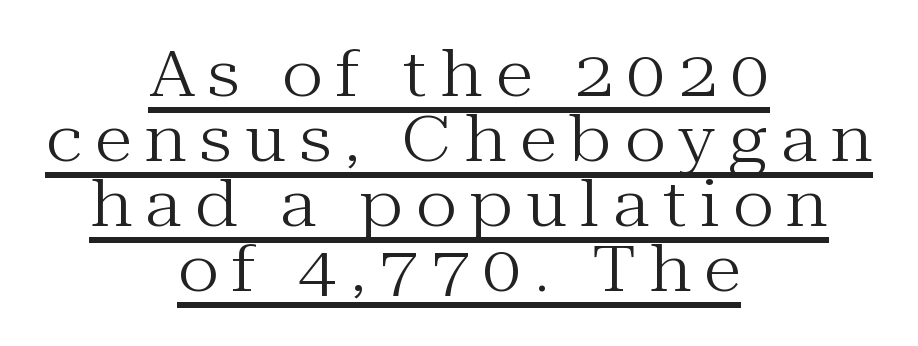
{"serif": "yes", "italic": "no", "bold": "no", "weight": "regular", "width": "normal", "stroke_contrast": "medium", "x_height": "medium", "monospaced": "no", "underline": "yes", "align": "center", "line_spacing": "tight", "line_spacing_ratio": 1.05, "letter_spacing": "wide", "letter_spacing_em": 0.22, "glyph_px": 62}
